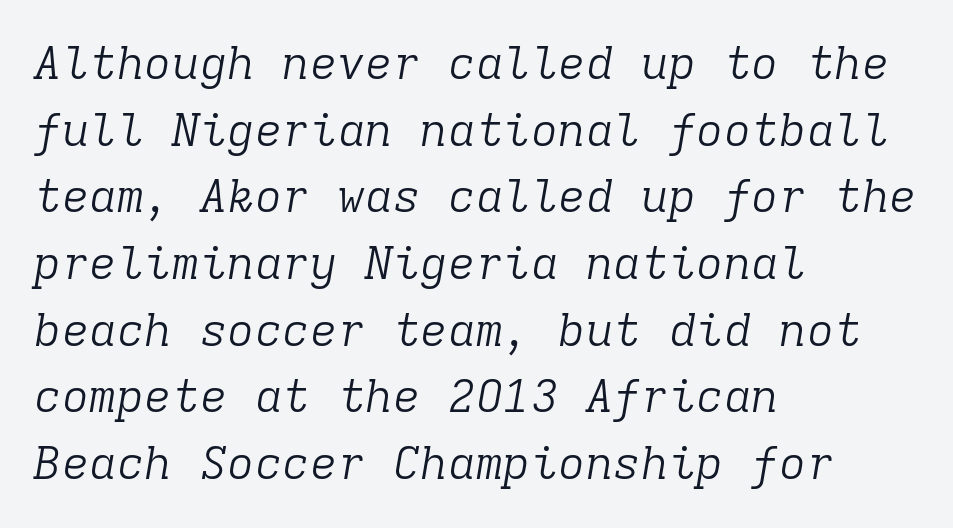
Typeset ragged right — the left edge is the straight one. In terms of letterspacing, this is plain default setting. This sample has the even, mechanical cadence of fixed-width lettering. Letters have the restrained weight of plain body copy at most. The space between consecutive lines is moderate. The foot of each line stays bare and open.
